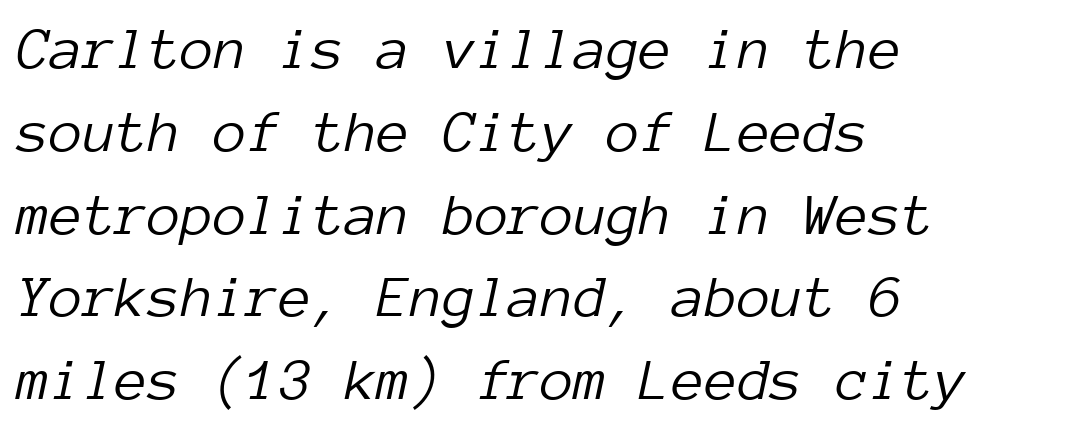
Characters follow at the spacing the type designer built in. Nobody drew a line under any word here. Reading down the block, your eye returns to a fixed left position each line. Fixed-width glyphs throughout — classic coding-font behaviour. The block of text has a typical density, with ordinary space between rows.
